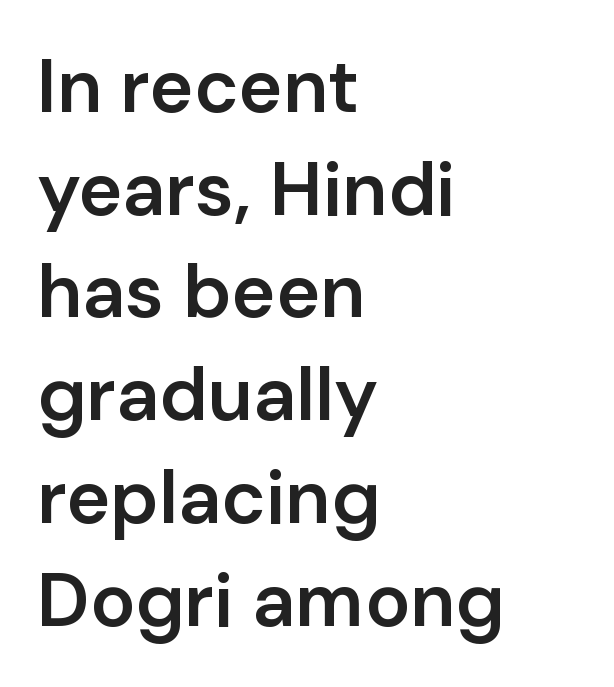
Q: Is the text bold? A: Semi-bold.
Q: Is the text italic (slanted)? A: No, it is upright.
Q: Is the typeface a serif or a sans-serif typeface? A: Sans-serif.
Q: Is the text underlined? A: No.
Q: How is the paragraph aligned? A: Left-aligned.
Q: Is the spacing between letters normal or unusually wide? A: Normal.
Q: Is the spacing between lines tight, normal or loose? A: Normal.
Q: Width (condensed, normal, or wide)? A: Normal.
Q: Stroke contrast? A: Low.
Q: x-height? A: Medium.
Q: Monospaced? A: No.
